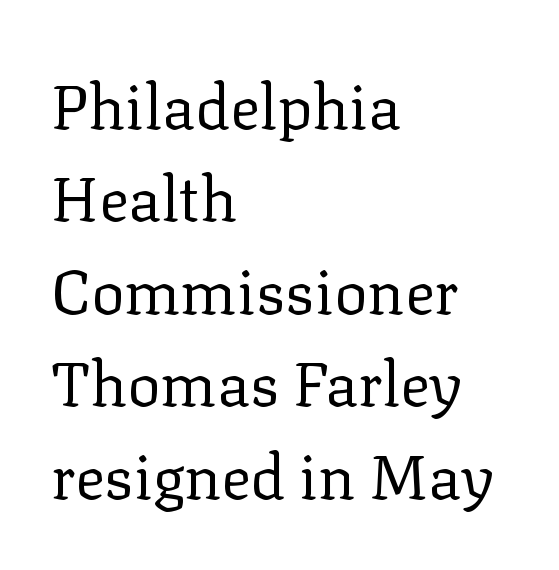
{"serif": "yes", "italic": "no", "bold": "no", "weight": "regular", "width": "normal", "stroke_contrast": "low", "x_height": "medium", "monospaced": "no", "underline": "no", "align": "left", "line_spacing": "normal", "line_spacing_ratio": 1.49, "letter_spacing": "normal", "letter_spacing_em": 0.0, "glyph_px": 62}
